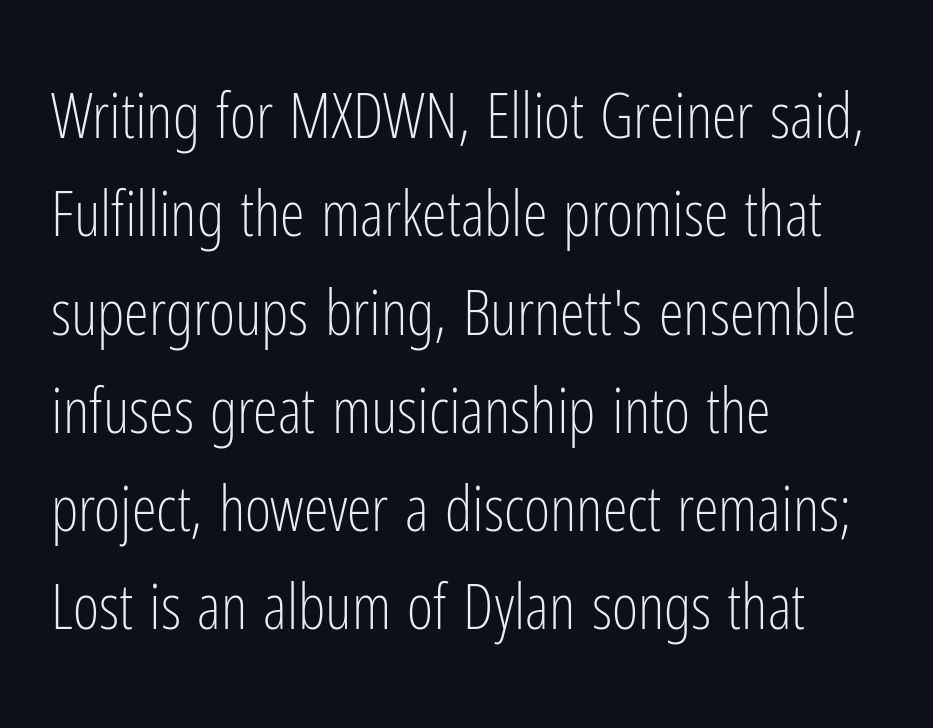
The image shows 63 px light, condensed sans-serif type, upright; set left-aligned, normal line spacing (1.56x), normal letter spacing, not underlined; low stroke contrast and a medium x-height.
